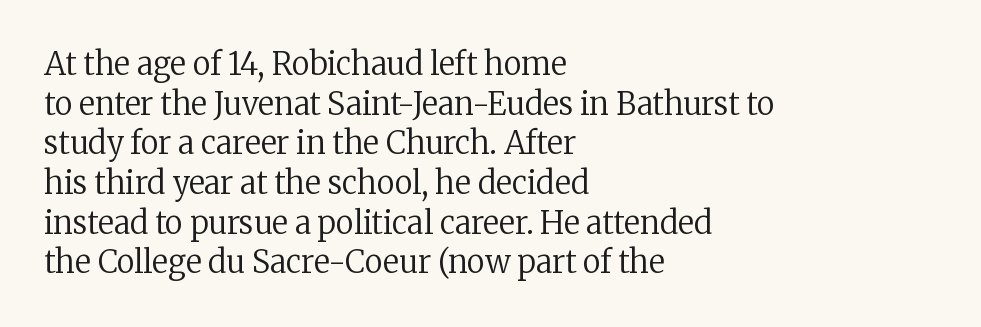
{"serif": "yes", "italic": "no", "bold": "no", "weight": "regular", "width": "normal", "stroke_contrast": "low", "x_height": "medium", "monospaced": "no", "underline": "no", "align": "left", "line_spacing": "normal", "line_spacing_ratio": 1.28, "letter_spacing": "normal", "letter_spacing_em": 0.0, "glyph_px": 31}
